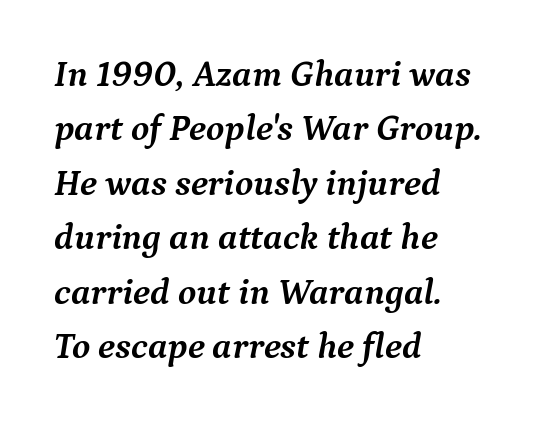
{"serif": "yes", "italic": "yes", "lean": "right", "slant_degrees": 9, "bold": "yes", "weight": "semibold", "width": "normal", "stroke_contrast": "medium", "x_height": "medium", "monospaced": "no", "underline": "no", "align": "left", "line_spacing": "normal", "line_spacing_ratio": 1.47, "letter_spacing": "normal", "letter_spacing_em": 0.0, "glyph_px": 37}
